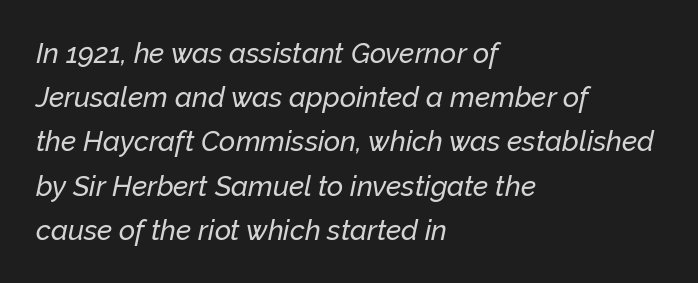
Check under the words: just untouched page. The rows are spaced the way most documents space them. Proportional: the letters do not fall into vertical columns. Does the lettering tilt? It does — this is italic. Every row of glyphs begins at an identical x-position on the left.
